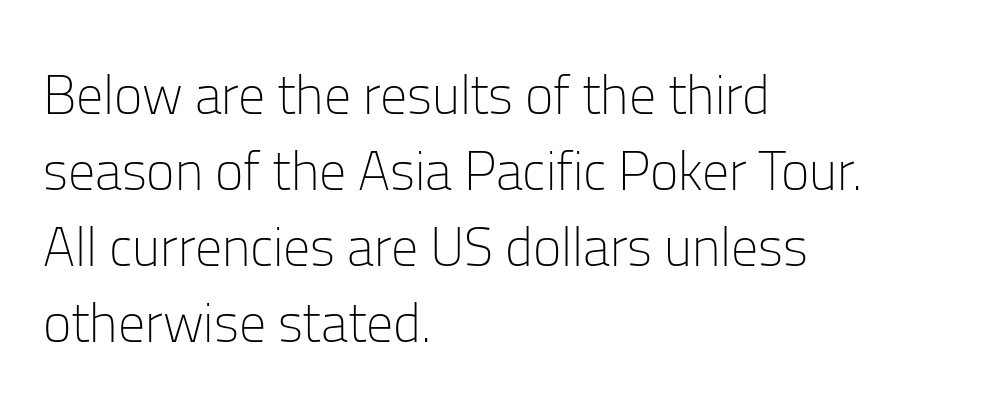
The words here are not underlined. Left-aligned paragraph, ragged on the right. Unbolded letterforms with no extra heft. Between one letter and the next there's only the usual sliver of space.
